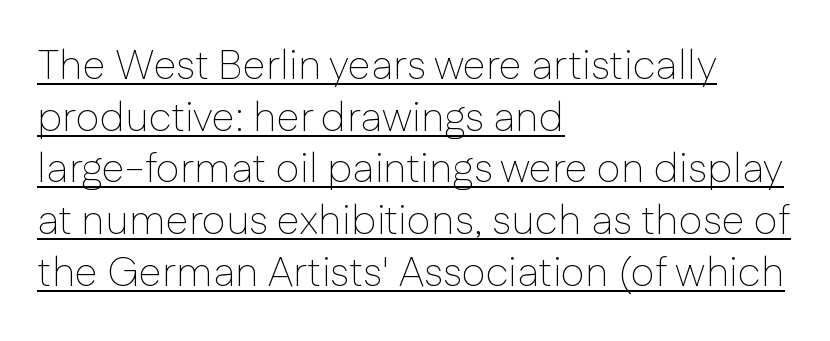
The image shows 42 px thin sans-serif type, upright; set left-aligned, line spacing 1.23x, normal letter spacing, underlined; low stroke contrast and a medium x-height.
